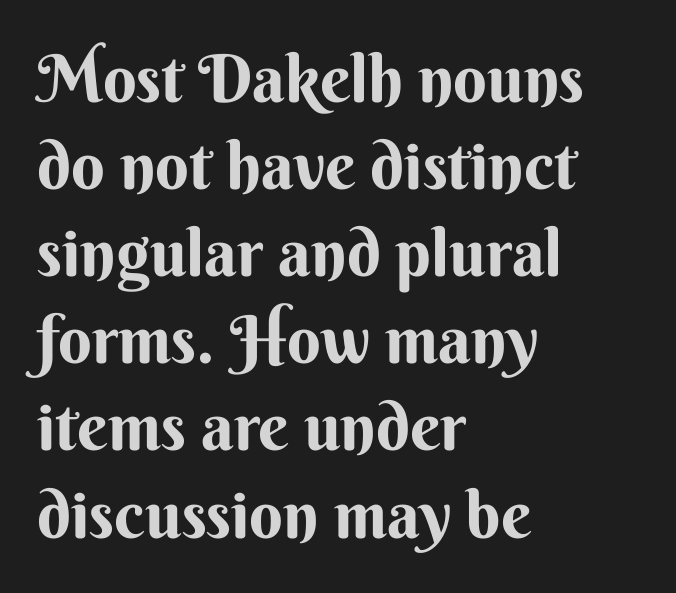
The image shows 66 px bold sans-serif type, upright; set left-aligned, normal line spacing (1.32x), normal letter spacing, not underlined; medium stroke contrast and a small x-height.
